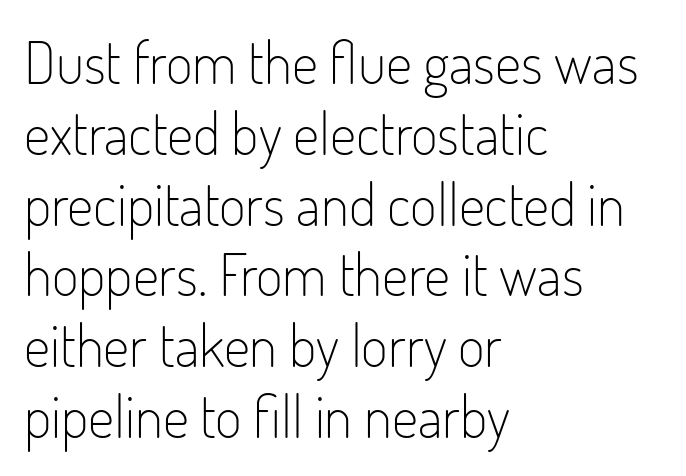
Q: Is the text bold? A: No.
Q: Is the text italic (slanted)? A: No, it is upright.
Q: Is the typeface a serif or a sans-serif typeface? A: Sans-serif.
Q: Is the text underlined? A: No.
Q: How is the paragraph aligned? A: Left-aligned.
Q: Is the spacing between letters normal or unusually wide? A: Normal.
Q: Width (condensed, normal, or wide)? A: Condensed.
Q: Stroke contrast? A: Low.
Q: x-height? A: Small.
Q: Monospaced? A: No.
